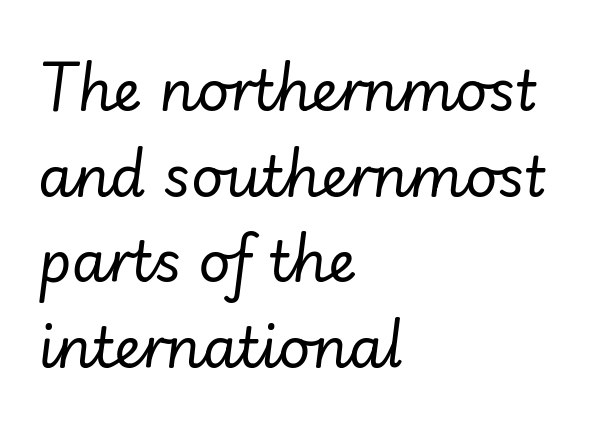
The image shows 56 px regular-weight type, italic (leaning right); set left-aligned, normal line spacing (1.53x), normal letter spacing, not underlined; low stroke contrast and a small x-height.
